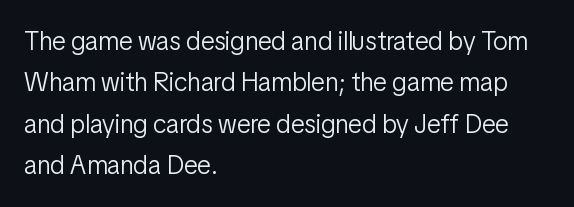
Each stroke keeps to a modest, everyday thickness or less. Whoever set this chose a conventional vertical rhythm. Caption: multi-line text, flush left, ragged right. Underlining? Definitely not there.
